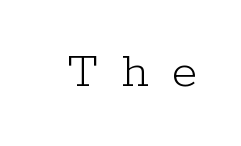
A light-to-regular cut is what we see here. The rendering inserts visible extra space after every character. This rendering features lettering with no underline. This is the regular roman posture of the typeface.
